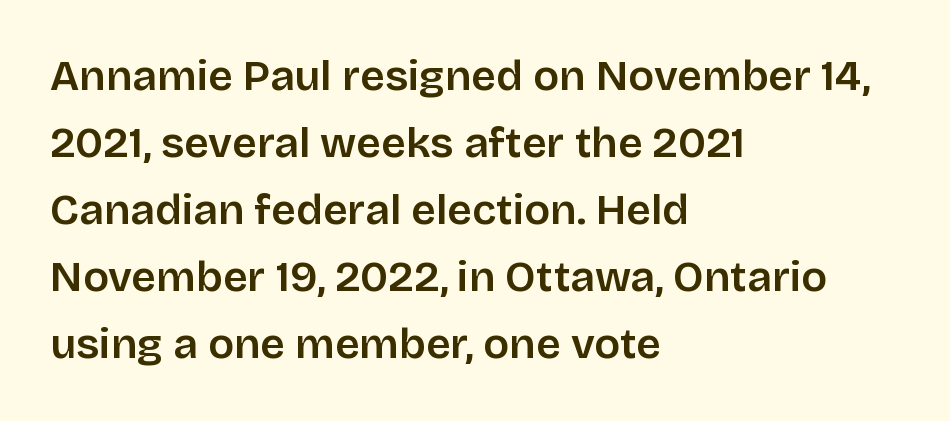
Q: Is the text italic (slanted)? A: No, it is upright.
Q: Is the typeface a serif or a sans-serif typeface? A: Sans-serif.
Q: Is the text underlined? A: No.
Q: How is the paragraph aligned? A: Left-aligned.
Q: Is the spacing between letters normal or unusually wide? A: Normal.
Q: Is the spacing between lines tight, normal or loose? A: Normal.
Q: Width (condensed, normal, or wide)? A: Normal.
Q: Stroke contrast? A: Low.
Q: x-height? A: Large.
Q: Monospaced? A: No.
